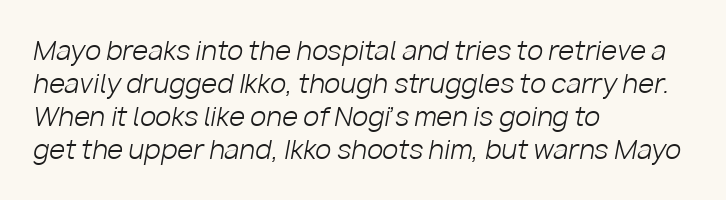
Q: Is the text bold? A: No.
Q: Is the text italic (slanted)? A: Yes, it leans right by about 10 degrees.
Q: Is the text underlined? A: No.
Q: How is the paragraph aligned? A: Left-aligned.
Q: Is the spacing between letters normal or unusually wide? A: Normal.
Q: Is the spacing between lines tight, normal or loose? A: Normal.
